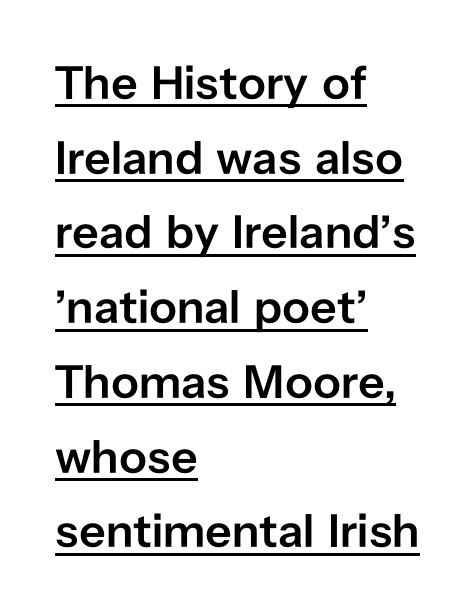
The passage shown is underscored from start to finish. The letters advance in unequal steps, a hallmark of proportional type. Words appear dense and cohesive because spacing is normal. Where is the straight margin? On the left. This rendering employs a face without finishing strokes, i.e., a sans-serif. The passage shown stacks its lines at a standard gap.
